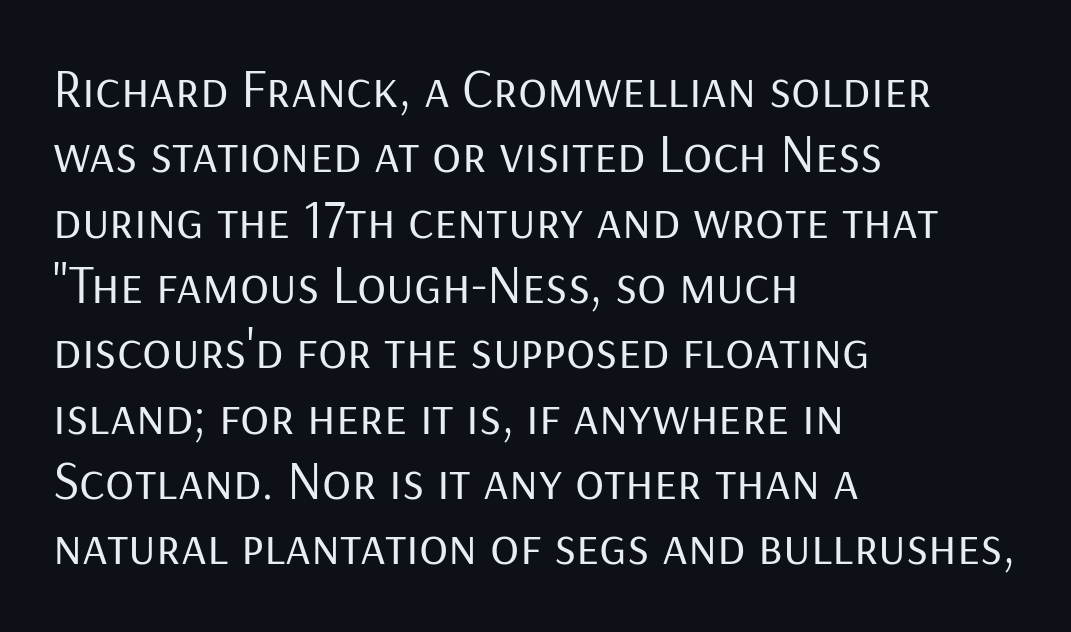
Q: Is the text bold? A: No.
Q: Is the text italic (slanted)? A: No, it is upright.
Q: Is the typeface a serif or a sans-serif typeface? A: Sans-serif.
Q: Is the text underlined? A: No.
Q: How is the paragraph aligned? A: Left-aligned.
Q: Is the spacing between letters normal or unusually wide? A: Normal.
Q: Width (condensed, normal, or wide)? A: Normal.
Q: Stroke contrast? A: Low.
Q: x-height? A: Medium.
Q: Monospaced? A: No.
